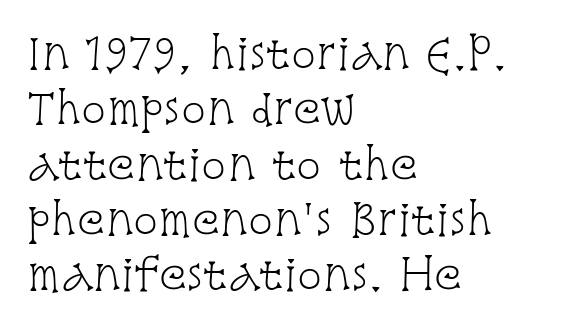
Q: Is the text bold? A: No.
Q: Is the text italic (slanted)? A: No, it is upright.
Q: Is the typeface a serif or a sans-serif typeface? A: Serif.
Q: Is the text underlined? A: No.
Q: How is the paragraph aligned? A: Left-aligned.
Q: Is the spacing between letters normal or unusually wide? A: Normal.
Q: Is the spacing between lines tight, normal or loose? A: Normal.
Q: Width (condensed, normal, or wide)? A: Condensed.
Q: Stroke contrast? A: Low.
Q: x-height? A: Large.
Q: Monospaced? A: No.
